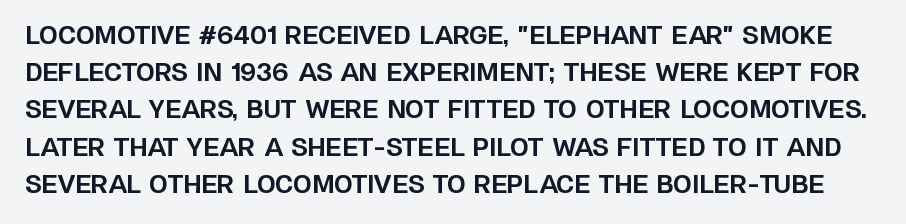
Tall strokes in this sample are plumb rather than angled. A normal amount of white space separates one row of letters from the next. Decoration check: the copy has no underline. What weight is shown? A full bold with thick strokes. Between one letter and the next there's only the usual sliver of space.
